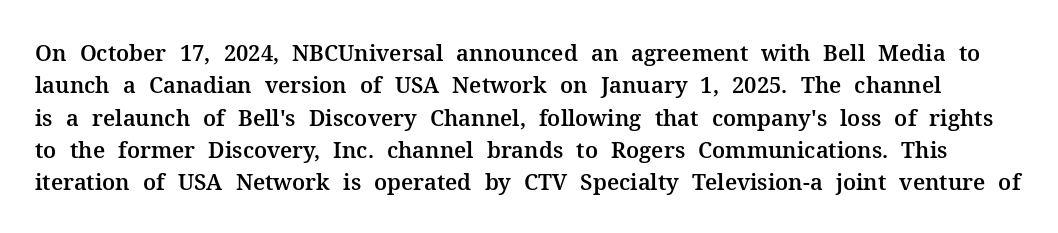
The image shows 22 px text type, upright; set normal line spacing (1.47x), normal letter spacing, not underlined.
